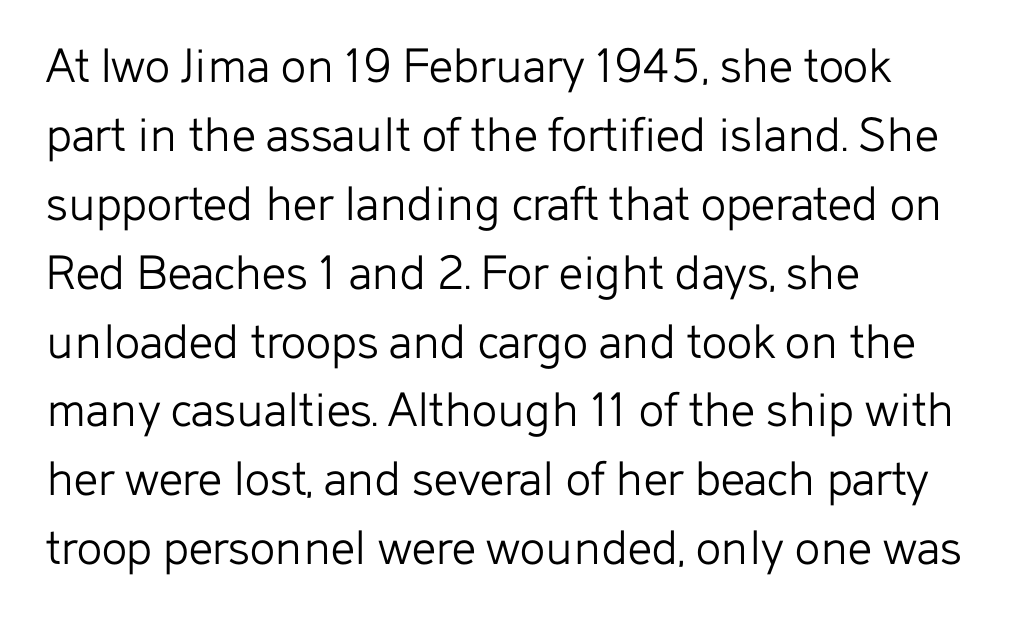
The image shows 53 px light sans-serif type, upright; set left-aligned, normal line spacing (1.3x), normal letter spacing, not underlined; low stroke contrast and a medium x-height.
